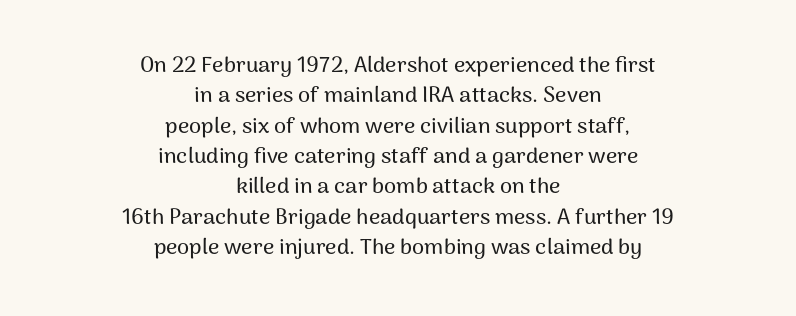
In terms of letterspacing, this is plain default setting. Every character sits straight up, as roman type does. Horizontal bands of white between lines are of average thickness. Short and long lines alike share a common midpoint.
